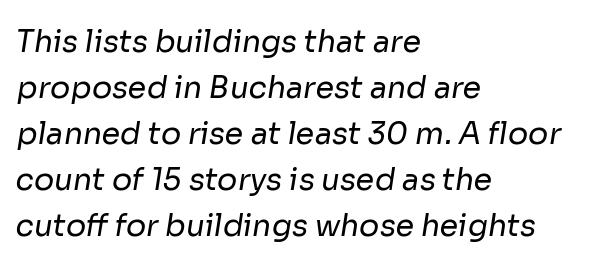
Q: Is the text bold? A: No.
Q: Is the typeface a serif or a sans-serif typeface? A: Sans-serif.
Q: Is the text underlined? A: No.
Q: How is the paragraph aligned? A: Left-aligned.
Q: Is the spacing between letters normal or unusually wide? A: Normal.
Q: Is the spacing between lines tight, normal or loose? A: Normal.
Q: Width (condensed, normal, or wide)? A: Normal.
Q: Stroke contrast? A: Low.
Q: x-height? A: Medium.
Q: Monospaced? A: No.
